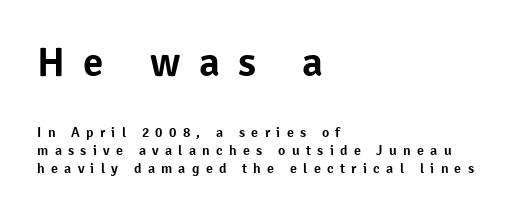
The letters stand upright; this is a roman face. These lines stack with their left ends in a neat column. Beneath every word, the page is bare. Does the bottom block carry the larger type? No, the top block does.
